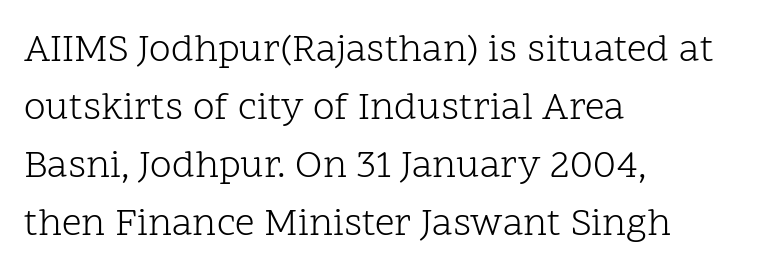
Q: Is the text bold? A: No.
Q: Is the text italic (slanted)? A: No, it is upright.
Q: Is the typeface a serif or a sans-serif typeface? A: Serif.
Q: Is the text underlined? A: No.
Q: How is the paragraph aligned? A: Left-aligned.
Q: Is the spacing between letters normal or unusually wide? A: Normal.
Q: Is the spacing between lines tight, normal or loose? A: Normal.
Q: Width (condensed, normal, or wide)? A: Normal.
Q: Stroke contrast? A: Low.
Q: x-height? A: Medium.
Q: Monospaced? A: No.
